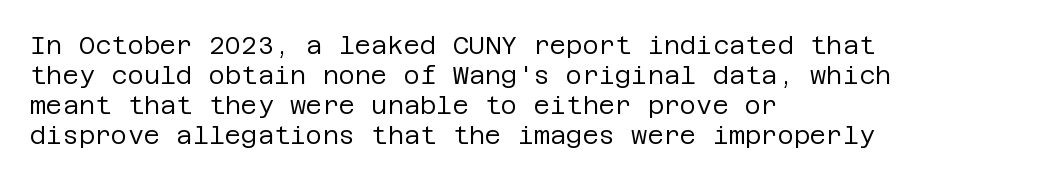
Q: Is the text bold? A: No.
Q: Is the text italic (slanted)? A: No, it is upright.
Q: Is the text underlined? A: No.
Q: How is the paragraph aligned? A: Left-aligned.
Q: Is the spacing between letters normal or unusually wide? A: Normal.
